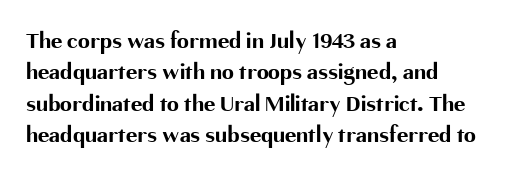
The image shows 24 px bold type, upright; set left-aligned, normal line spacing (1.31x), normal letter spacing, not underlined.
